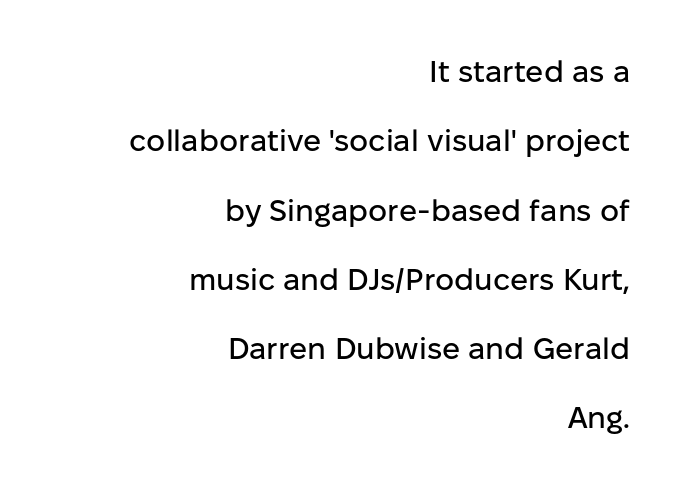
Standard letterfit; no display-style spreading of the glyphs. Type without underlining. Varying glyph widths throughout — classic text-font behaviour. Teacher's note: observe the even right margin — that is flush-right alignment. Tall strokes in this sample are plumb rather than angled.
